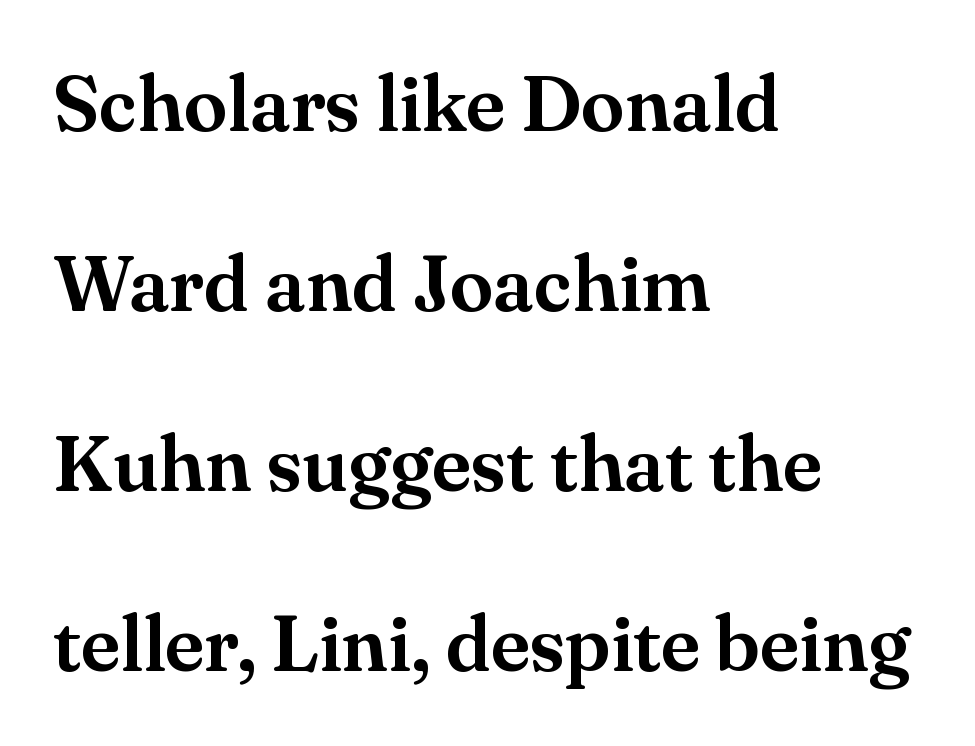
The image shows 79 px serif type, upright; set left-aligned, loose line spacing (2.28x), normal letter spacing, not underlined; medium stroke contrast and a small x-height.
